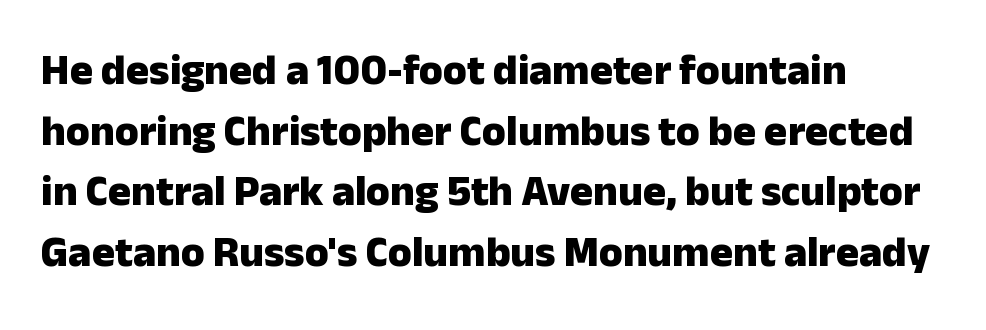
{"serif": "no", "italic": "no", "bold": "yes", "weight": "heavy", "width": "normal", "stroke_contrast": "low", "x_height": "medium", "monospaced": "no", "underline": "no", "align": "left", "line_spacing": "normal", "line_spacing_ratio": 1.41, "letter_spacing": "normal", "letter_spacing_em": 0.0, "glyph_px": 43}
